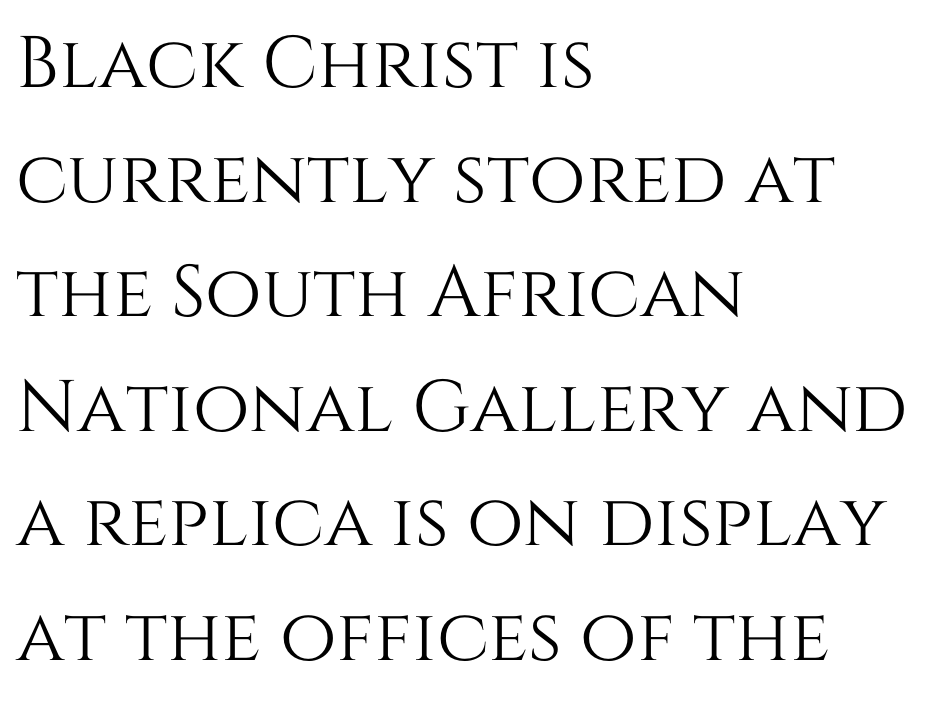
The image shows 73 px text type, upright; set left-aligned, normal line spacing (1.57x), normal letter spacing, not underlined; medium stroke contrast and a large x-height.
